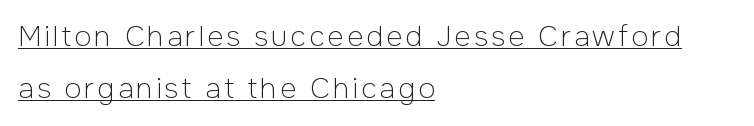
No letter is thick-stroked: the sample isn't bold. This is sans-serif lettering, the kind often seen on screens and signage. The face used here is proportionally spaced, like ordinary book or web type. Underlining? Definitely there. The rag falls on the right side of this text block. Designer's note — italics off, roman on.
